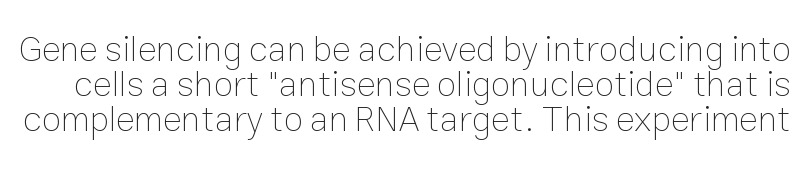
Q: Is the text bold? A: No.
Q: Is the text italic (slanted)? A: No, it is upright.
Q: Is the text underlined? A: No.
Q: Is the spacing between letters normal or unusually wide? A: Normal.
Q: Is the spacing between lines tight, normal or loose? A: Tight.
Q: Width (condensed, normal, or wide)? A: Normal.
Q: Stroke contrast? A: Low.
Q: x-height? A: Medium.
Q: Monospaced? A: No.
